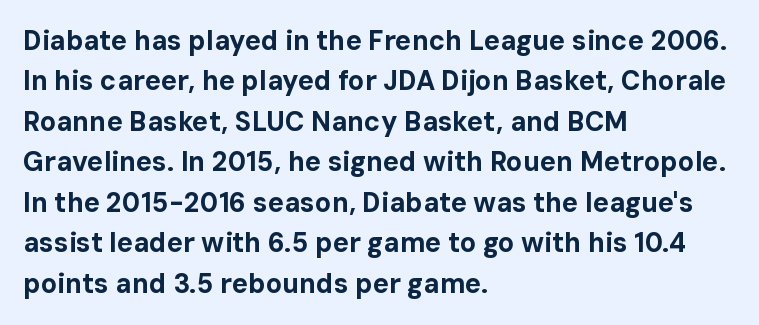
The image shows 27 px bold type, upright; set left-aligned, normal line spacing (1.5x), normal letter spacing, not underlined.
